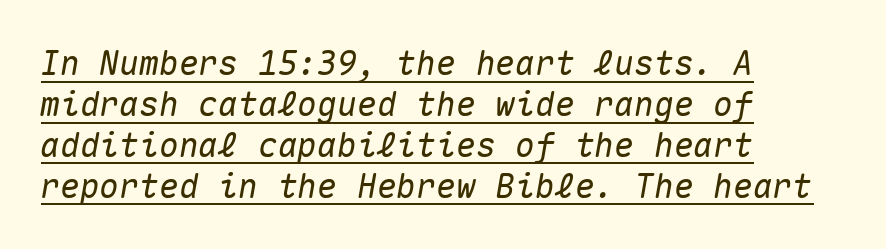
Q: Is the text italic (slanted)? A: Yes, it leans right by about 10 degrees.
Q: Is the text underlined? A: Yes.
Q: How is the paragraph aligned? A: Left-aligned.
Q: Is the spacing between letters normal or unusually wide? A: Normal.
Q: Width (condensed, normal, or wide)? A: Normal.
Q: Stroke contrast? A: Medium.
Q: x-height? A: Medium.
Q: Monospaced? A: Yes.
